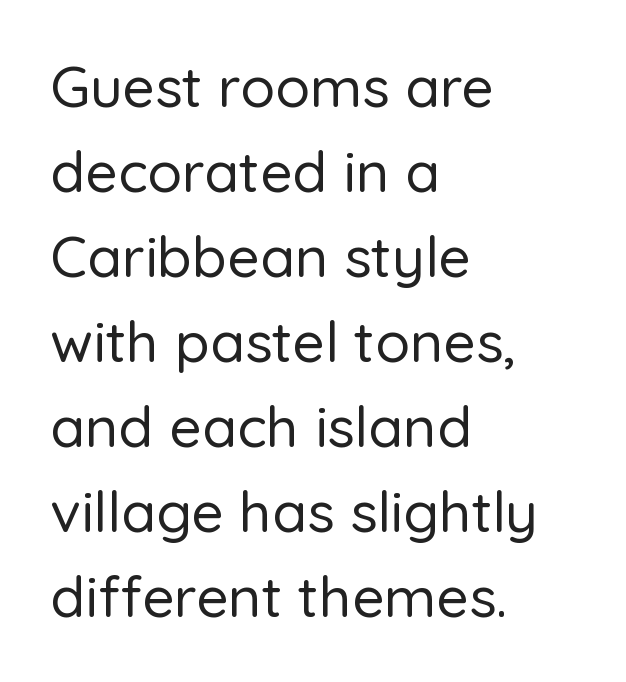
Q: Is the text italic (slanted)? A: No, it is upright.
Q: Is the typeface a serif or a sans-serif typeface? A: Sans-serif.
Q: Is the text underlined? A: No.
Q: How is the paragraph aligned? A: Left-aligned.
Q: Is the spacing between letters normal or unusually wide? A: Normal.
Q: Is the spacing between lines tight, normal or loose? A: Normal.
Q: Width (condensed, normal, or wide)? A: Normal.
Q: Stroke contrast? A: Low.
Q: x-height? A: Medium.
Q: Monospaced? A: No.
